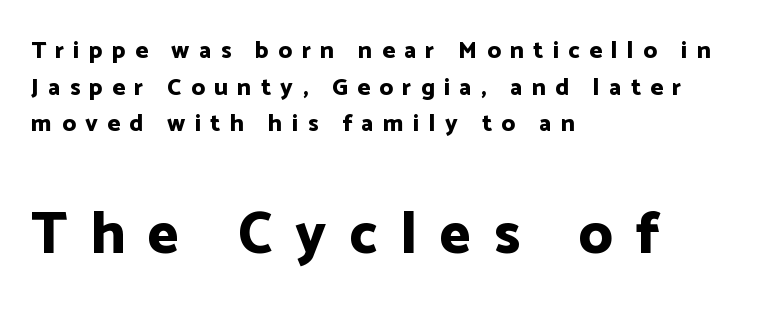
Q: Is the text bold? A: Yes.
Q: Is the text italic (slanted)? A: No, it is upright.
Q: Is the typeface a serif or a sans-serif typeface? A: Sans-serif.
Q: Is the text underlined? A: No.
Q: How is the paragraph aligned? A: Left-aligned.
Q: Is the spacing between letters normal or unusually wide? A: Unusually wide.
Q: Is the spacing between lines tight, normal or loose? A: Normal.
Q: Which block of text is set in a larger size, the first (top) or the second (bottom)? A: The second (bottom) one.
Q: Width (condensed, normal, or wide)? A: Normal.
Q: Stroke contrast? A: Low.
Q: x-height? A: Medium.
Q: Monospaced? A: No.
